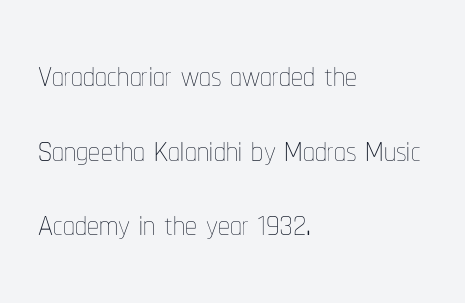
On a weight scale, this lands at 450 or below. Upright lettering throughout. Left-aligned paragraph, ragged on the right. Each letter keeps its own natural width here, so spacing adapts to shape. The passage shown has conventional tracking throughout.
